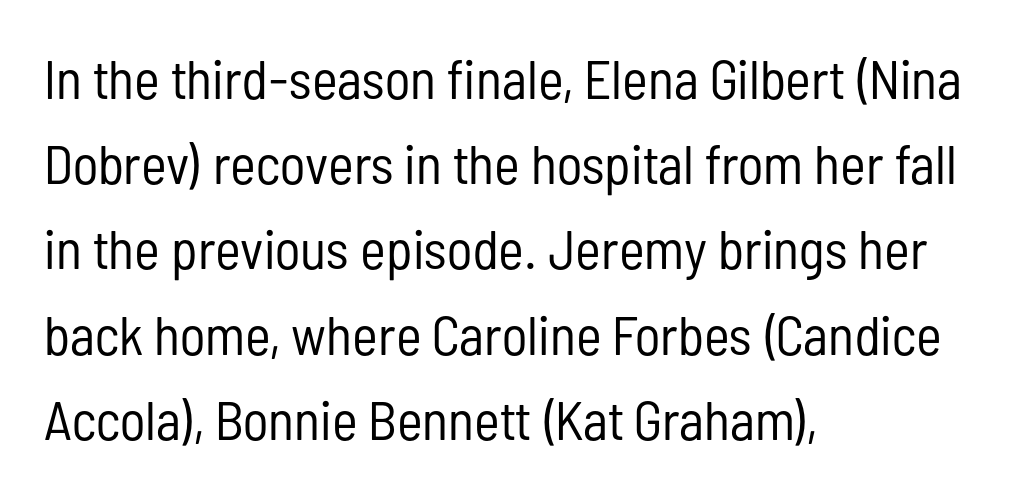
The image shows 55 px regular-weight, condensed sans-serif type, upright; set left-aligned, normal line spacing (1.55x), normal letter spacing, not underlined; low stroke contrast and a medium x-height.
